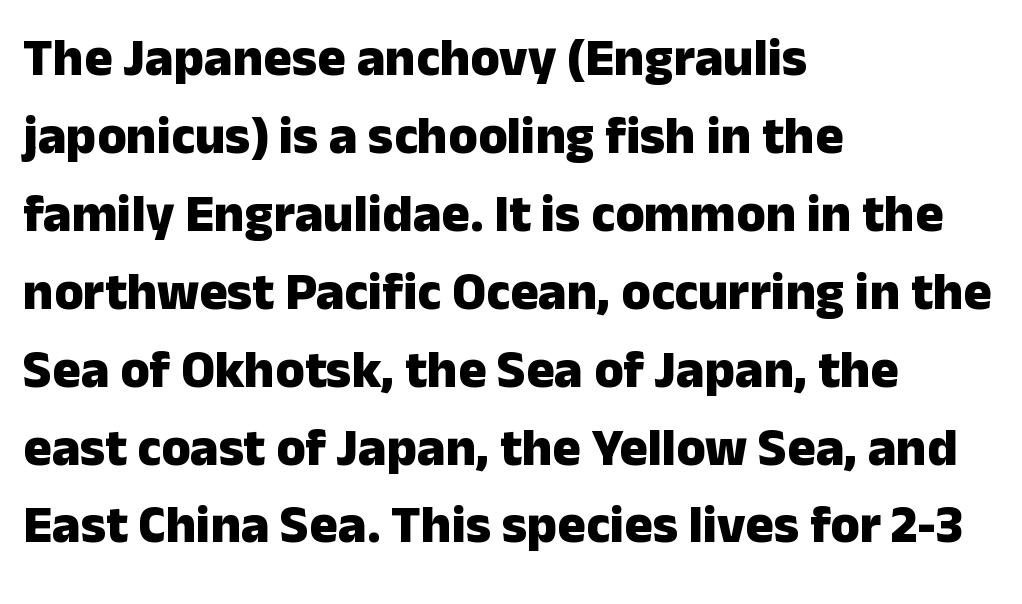
{"serif": "no", "italic": "no", "bold": "yes", "weight": "heavy", "width": "normal", "stroke_contrast": "low", "x_height": "medium", "monospaced": "no", "underline": "no", "align": "left", "line_spacing": "normal", "line_spacing_ratio": 1.47, "letter_spacing": "normal", "letter_spacing_em": 0.0, "glyph_px": 53}
